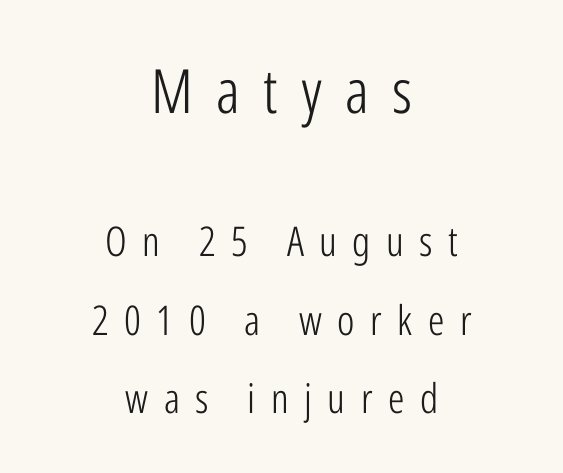
The image shows 61 px light, condensed sans-serif type, upright; set centered, loose line spacing (1.91x), unusually wide letter spacing (+0.38 em), not underlined; the first (top) block is 1.49x larger; low stroke contrast and a medium x-height.
